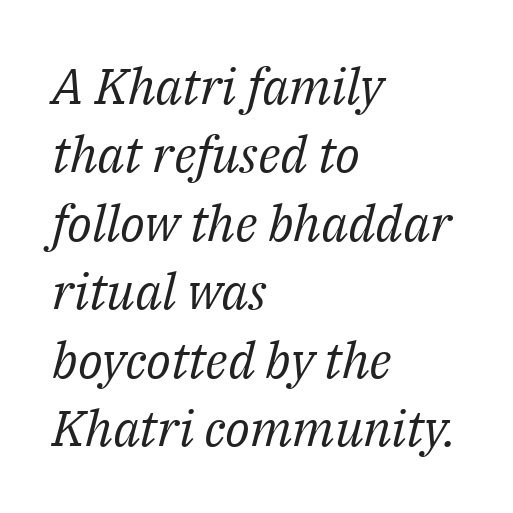
Q: Is the text bold? A: No.
Q: Is the text italic (slanted)? A: Yes, it leans right by about 14 degrees.
Q: Is the typeface a serif or a sans-serif typeface? A: Serif.
Q: Is the text underlined? A: No.
Q: How is the paragraph aligned? A: Left-aligned.
Q: Is the spacing between letters normal or unusually wide? A: Normal.
Q: Is the spacing between lines tight, normal or loose? A: Normal.
Q: Width (condensed, normal, or wide)? A: Normal.
Q: Stroke contrast? A: Medium.
Q: x-height? A: Medium.
Q: Monospaced? A: No.
